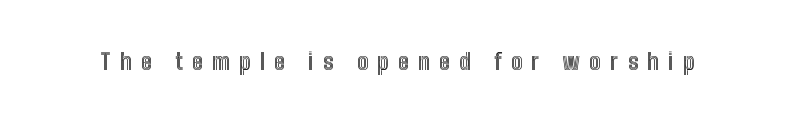
Q: Is the text italic (slanted)? A: No, it is upright.
Q: Is the text underlined? A: No.
Q: Is the spacing between letters normal or unusually wide? A: Unusually wide.
